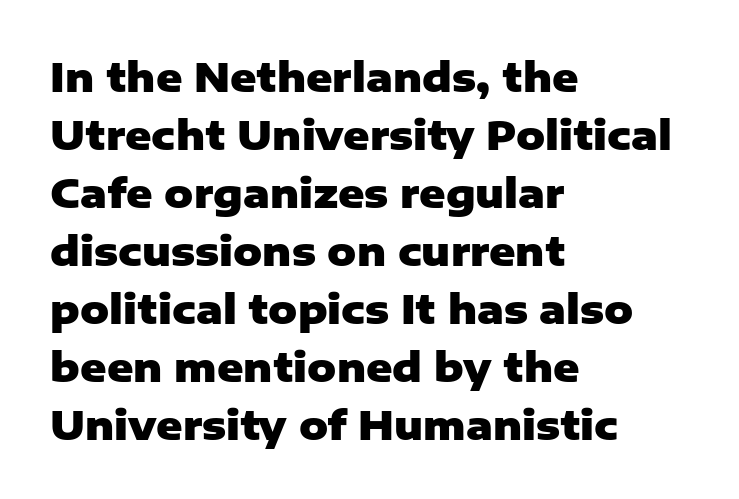
The image shows 40 px heavy sans-serif type, upright; set left-aligned, normal line spacing (1.45x), normal letter spacing, not underlined; low stroke contrast and a medium x-height.
